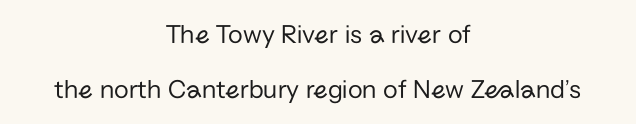
Q: Is the text bold? A: No.
Q: Is the text italic (slanted)? A: No, it is upright.
Q: Is the text underlined? A: No.
Q: How is the paragraph aligned? A: Centered.
Q: Is the spacing between letters normal or unusually wide? A: Normal.
Q: Is the spacing between lines tight, normal or loose? A: Loose.
